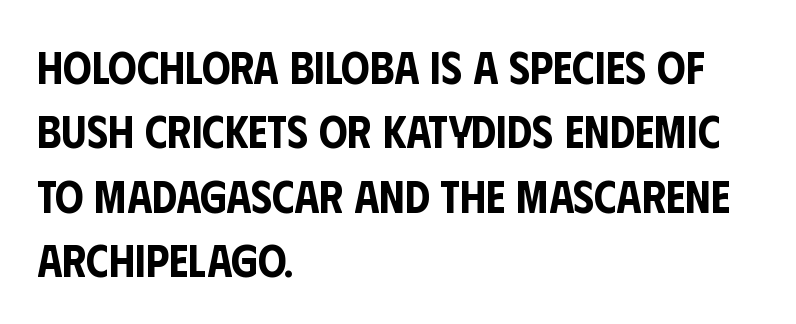
The image shows 45 px condensed sans-serif type, upright; set left-aligned, normal line spacing (1.43x), normal letter spacing, not underlined; low stroke contrast and a large x-height.
